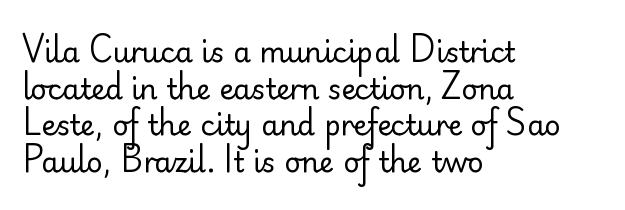
The passage is arranged the way most books set body copy — flush left. Each new line begins a customary step beneath the previous one. It's the straight-up-and-down kind of type. These lines keep a tight, regular rhythm from letter to letter. Weight class: somewhere from thin through regular.
